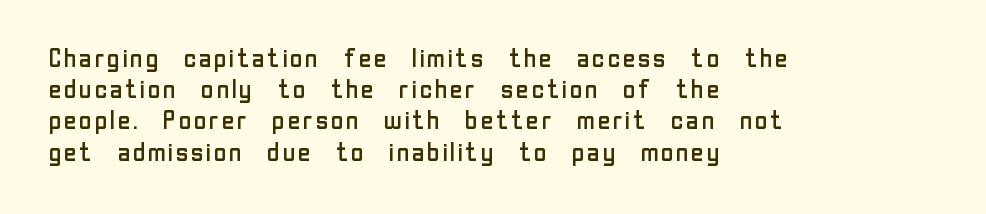
The image shows 26 px text type, upright; set left-aligned, line spacing 1.2x, normal letter spacing, not underlined.
